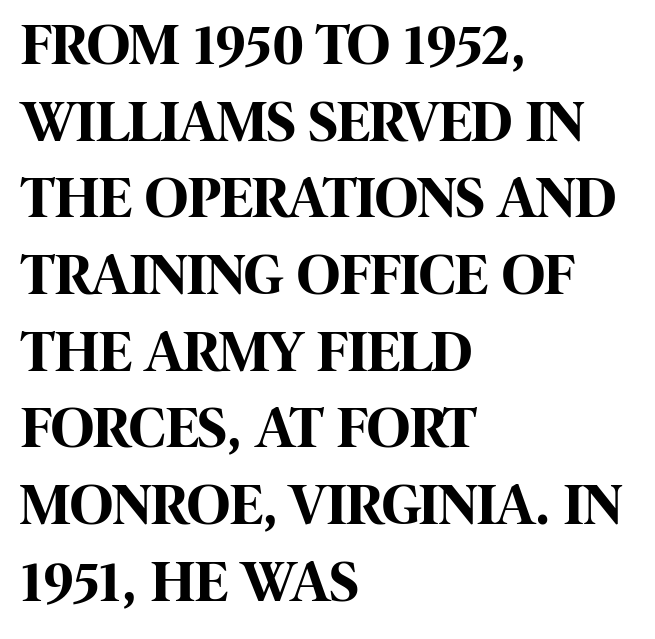
The image shows 59 px bold, condensed sans-serif type, upright; set left-aligned, normal line spacing (1.3x), normal letter spacing, not underlined; high stroke contrast and a large x-height.
